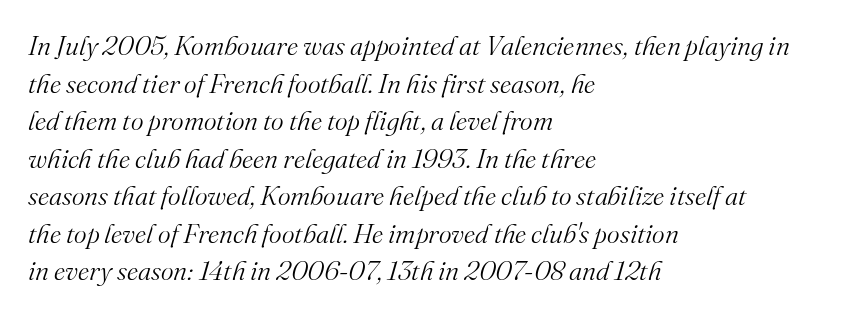
The image shows 27 px text type, italic (leaning right); set left-aligned, normal line spacing (1.39x), normal letter spacing, not underlined.
